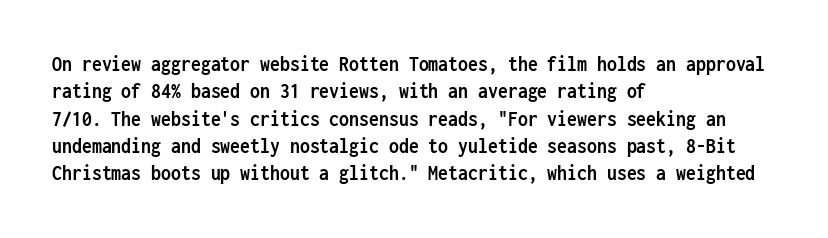
Chunky letters — that's bold for sure. Caption: standard tracking, unaltered. Descenders are the only things crossing below the line. Typeset ragged right — the left edge is the straight one. The letters stand upright; this is a roman face.
